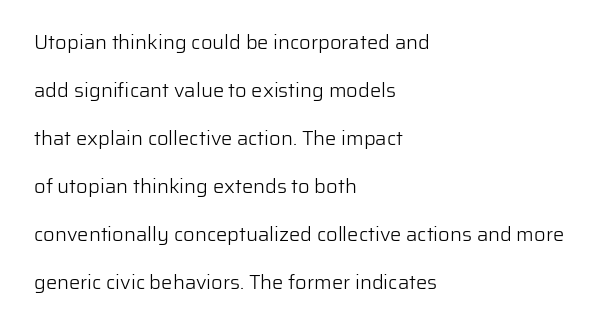
{"italic": "no", "bold": "no", "underline": "no", "align": "left", "line_spacing": "loose", "line_spacing_ratio": 2.4, "letter_spacing": "normal", "letter_spacing_em": 0.0, "glyph_px": 20}
